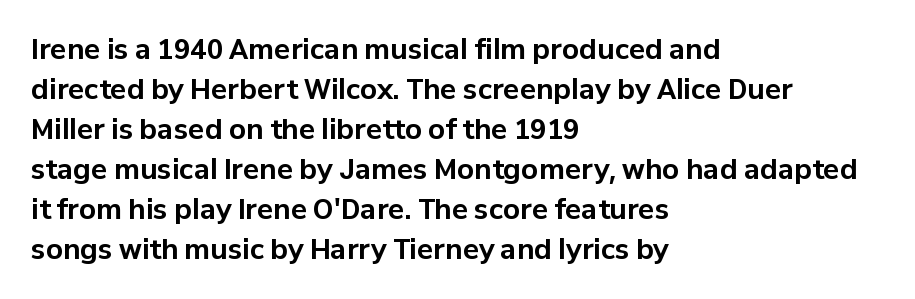
Q: Is the text bold? A: Yes.
Q: Is the text italic (slanted)? A: No, it is upright.
Q: Is the text underlined? A: No.
Q: How is the paragraph aligned? A: Left-aligned.
Q: Is the spacing between letters normal or unusually wide? A: Normal.
Q: Is the spacing between lines tight, normal or loose? A: Normal.
